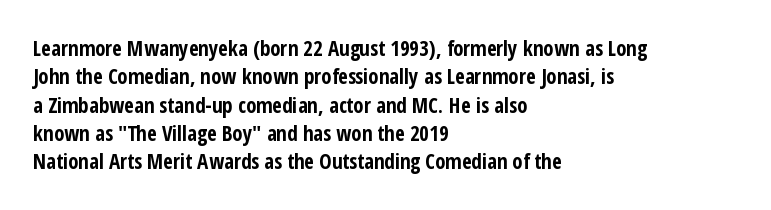
The lines in this sample share a left origin and differ only in where they stop. The block of text has a typical density, with ordinary space between rows. Posture: upright roman. The characters look thick and weighty, a clear bold. Letters rest on an invisible, unmarked baseline. There is no visible air inserted between adjacent glyphs.
